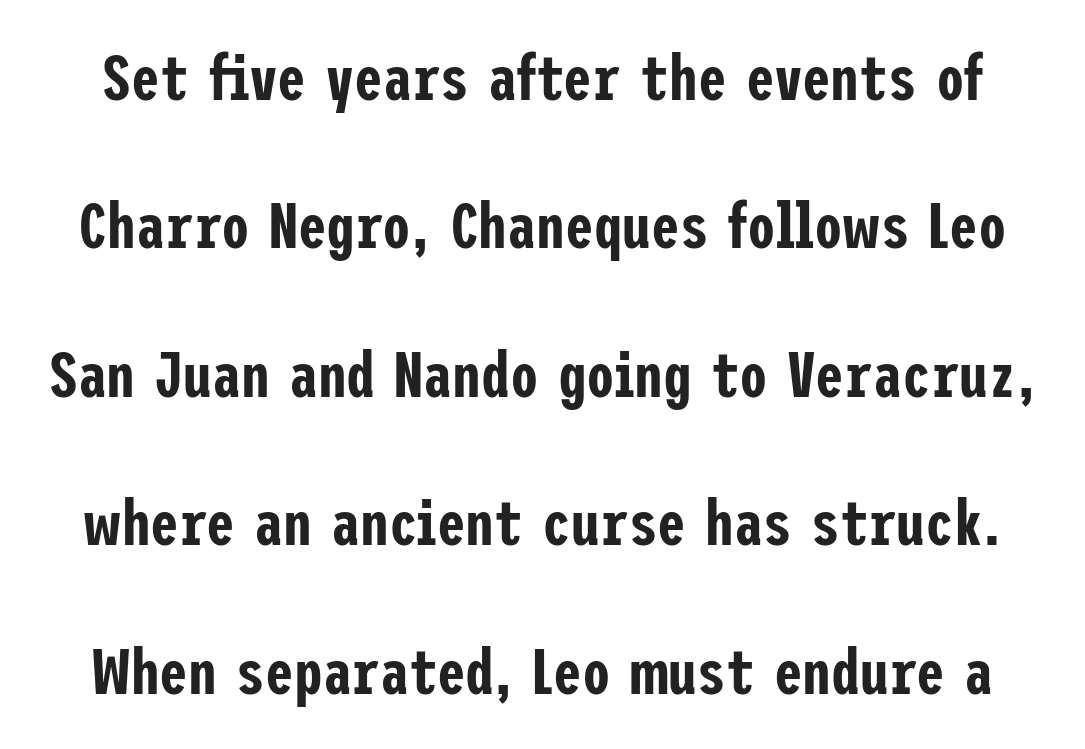
The string is rendered with underlining switched off. Vertical spacing — loose. Ascenders rise straight up at ninety degrees. Note: no serifs on the glyphs. The letters sit at their default tracking, neither squeezed nor spread.
